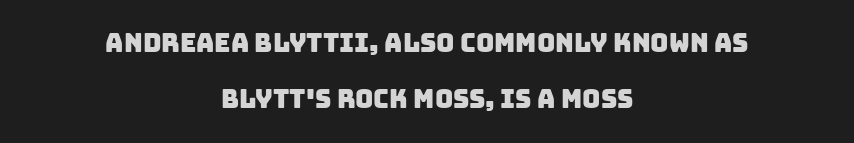
Widely set lines give the paragraph a tall, airy silhouette. Each word holds together tightly as a unit, with standard inter-letter gaps. In CSS terms this would be text-align: center. Only glyphs here, with clear space below each row.
